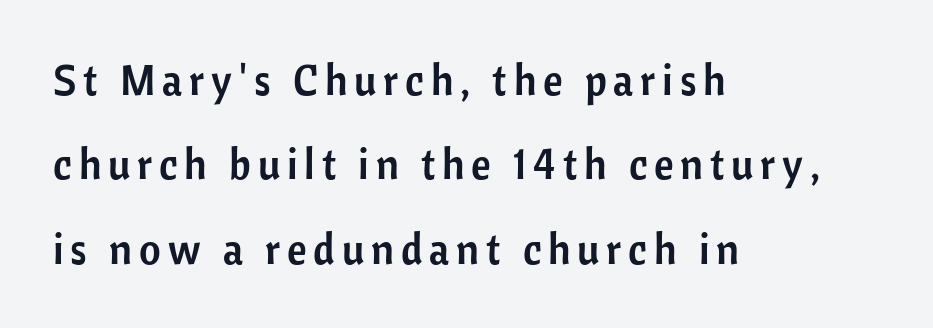
The leading is generous, giving the passage an open texture. Which margin do the lines hug? The left one — the right edge is uneven. This is the regular roman posture of the typeface. Decoration check: the copy has no underline. Font category for this specimen: sans-serif. This sample has the flowing, uneven cadence of proportional lettering.
